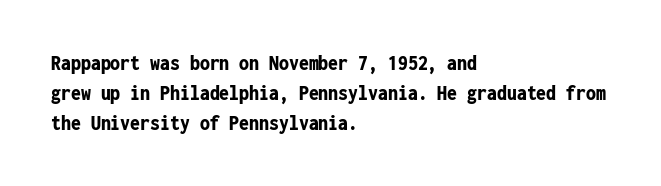
Q: Is the text bold? A: Yes.
Q: Is the text italic (slanted)? A: No, it is upright.
Q: Is the text underlined? A: No.
Q: How is the paragraph aligned? A: Left-aligned.
Q: Is the spacing between letters normal or unusually wide? A: Normal.
Q: Is the spacing between lines tight, normal or loose? A: Normal.
